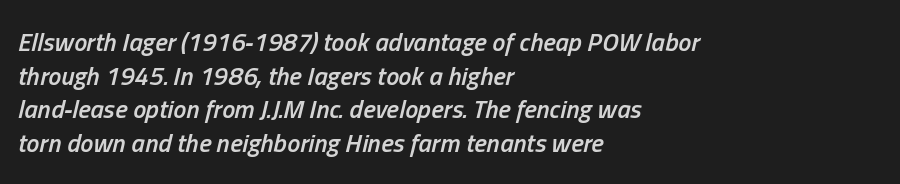
These lines stack with their left ends in a neat column. The specimen reads as italic at a glance. Each word holds together tightly as a unit, with standard inter-letter gaps. Check the space under the baseline: it is left empty.
